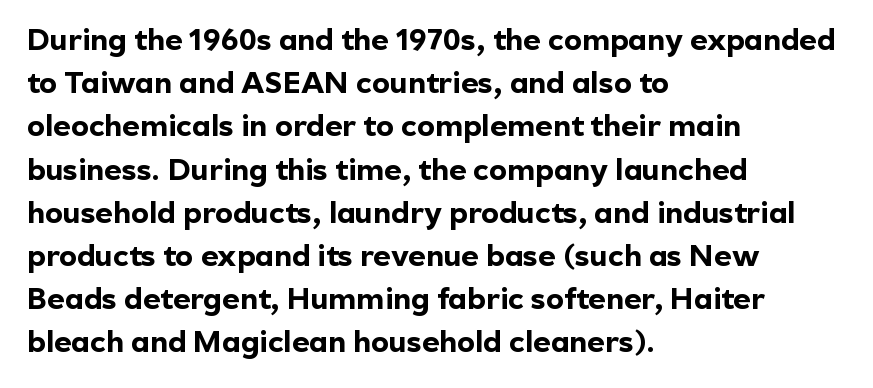
{"serif": "no", "italic": "no", "bold": "yes", "weight": "bold", "width": "normal", "x_height": "medium", "monospaced": "no", "underline": "no", "align": "left", "line_spacing": "normal", "line_spacing_ratio": 1.44, "letter_spacing": "normal", "letter_spacing_em": 0.0, "glyph_px": 30}
